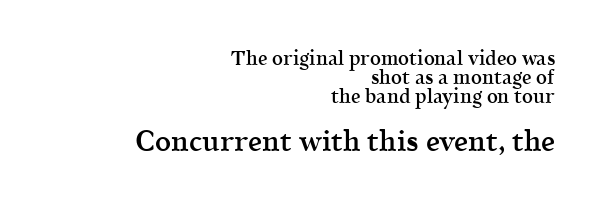
The image shows 28 px semibold serif type, upright; set right-aligned, tight line spacing (1.0x), normal letter spacing, not underlined; the second (bottom) block is 1.47x larger; a medium x-height.
